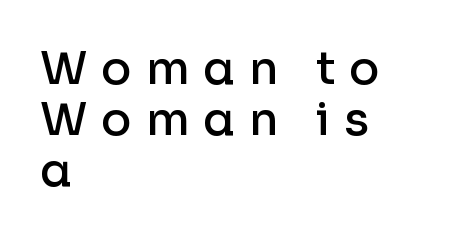
The image shows 45 px semibold sans-serif type, upright; set left-aligned, tight line spacing (1.13x), unusually wide letter spacing (+0.31 em), not underlined; low stroke contrast and a medium x-height.
